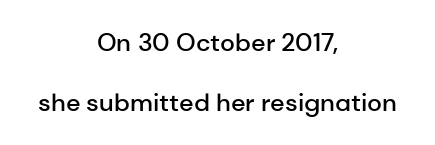
The image shows 25 px text type, upright; set centered, loose line spacing (2.39x), normal letter spacing, not underlined.
